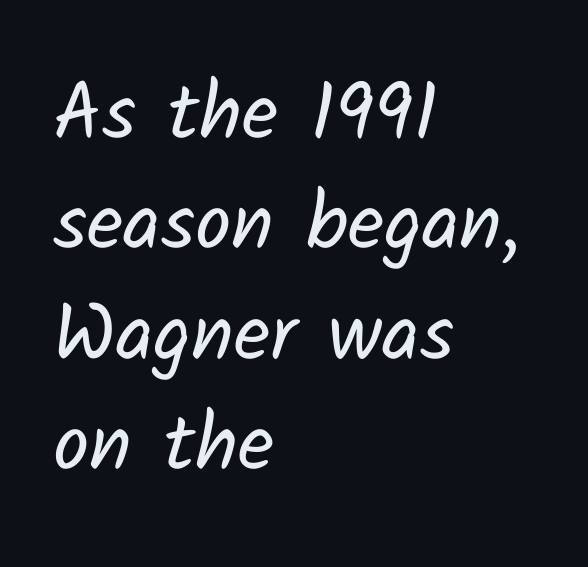
Lines of text with bare space underneath. Nothing unusual about the tracking: characters are spaced as the font intends. Observe the absence of serifs on each vertical stroke in this sample. A light-to-regular cut is what we see here. Is the block centered? No — it sits flush against the left margin. This sample keeps an unexceptional amount of space between lines.
